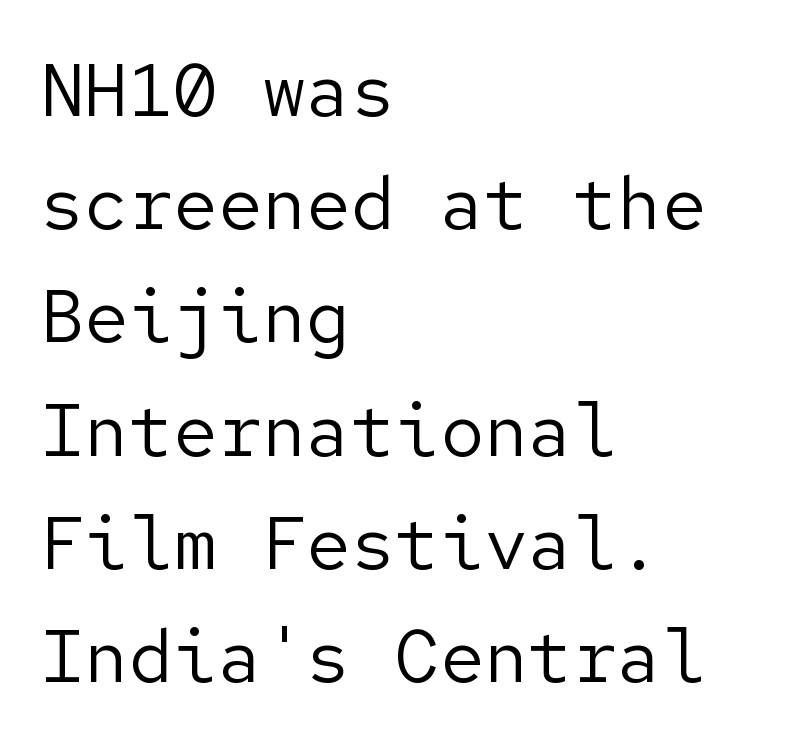
Left-aligned paragraph, ragged on the right. In terms of letterform style, serifs are entirely absent. Caption: standard tracking, unaltered. Vertically, the passage feels balanced, rows spaced as you'd expect. Every character sits straight up, as roman type does. Caption: face not bold, strokes unweighted.
